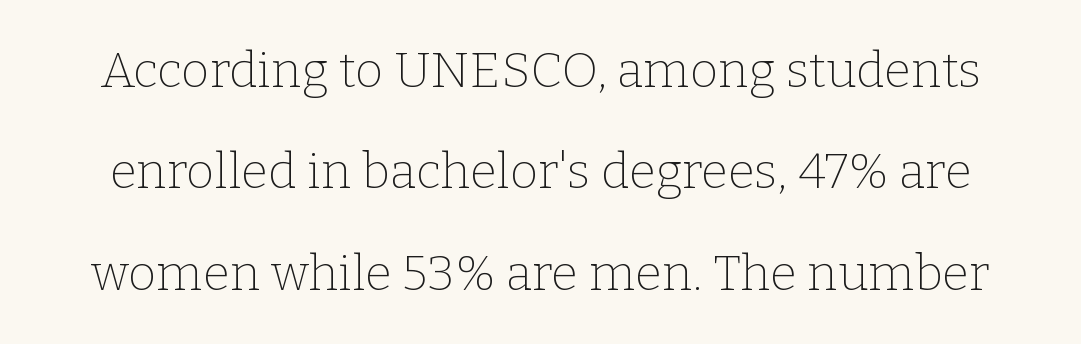
The font family rendered here belongs to the serif group. Letters have the restrained weight of plain body copy at most. Descenders are the only things crossing below the line. Designer's note — italics off, roman on. Line spacing here is loose. This sample uses plain, unmodified letter spacing.
